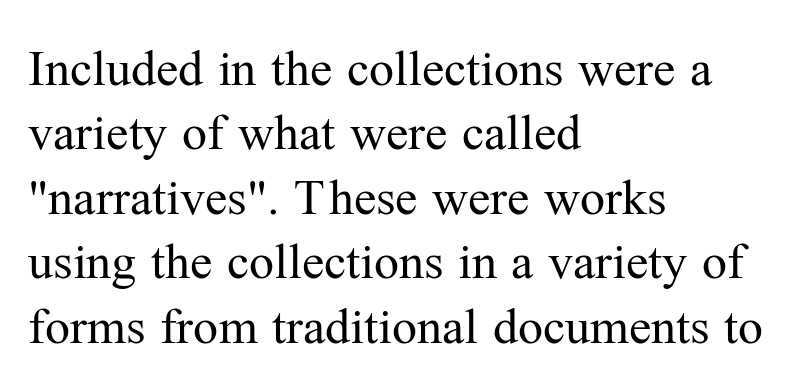
The image shows 50 px regular-weight serif type, upright; set left-aligned, normal line spacing (1.29x), normal letter spacing, not underlined; medium stroke contrast and a medium x-height.
